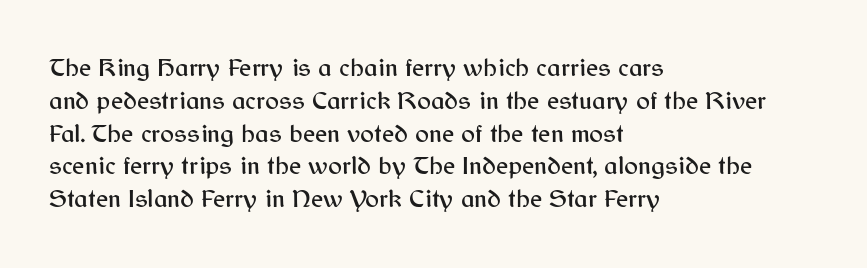
{"italic": "no", "underline": "no", "align": "left", "line_spacing": "normal", "line_spacing_ratio": 1.26, "letter_spacing": "normal", "letter_spacing_em": 0.0, "glyph_px": 26}
